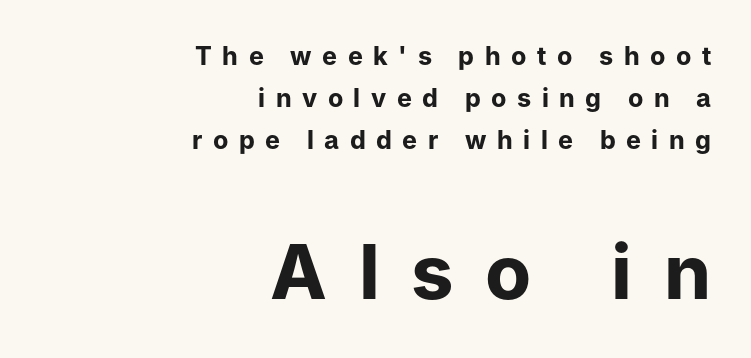
The image shows 75 px bold sans-serif type, upright; set right-aligned, normal line spacing (1.68x), unusually wide letter spacing (+0.42 em), not underlined; the second (bottom) block is 3.0x larger; low stroke contrast and a medium x-height.
